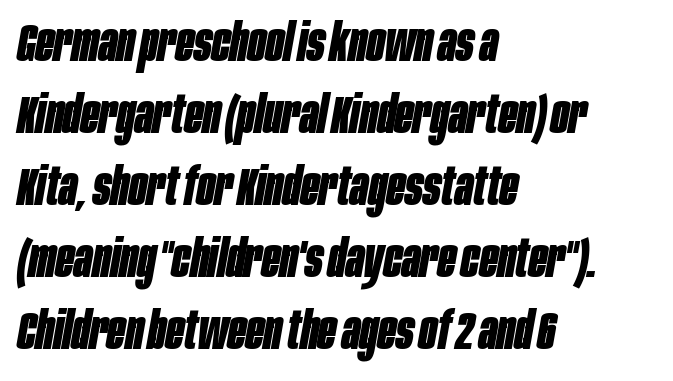
The image shows 53 px bold, condensed type, italic (leaning right); set left-aligned, normal line spacing (1.36x), normal letter spacing, not underlined; low stroke contrast and a large x-height.
